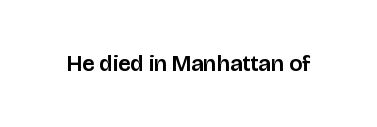
Q: Is the text italic (slanted)? A: No, it is upright.
Q: Is the text underlined? A: No.
Q: Is the spacing between letters normal or unusually wide? A: Normal.
